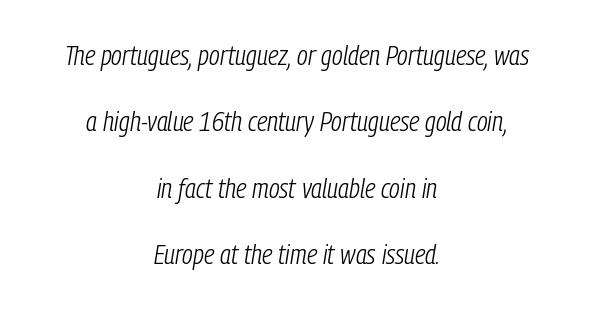
The image shows 28 px light, condensed type, italic (leaning right); set centered, loose line spacing (2.37x), normal letter spacing, not underlined; low stroke contrast and a medium x-height.
